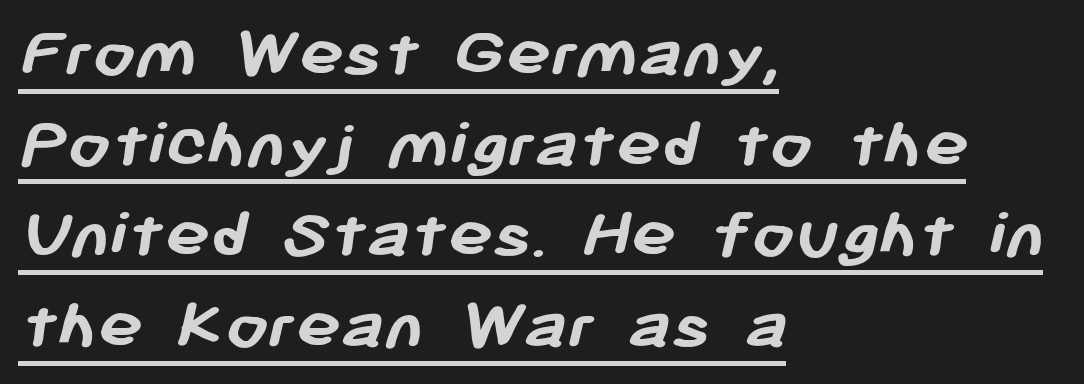
The image shows 75 px semibold sans-serif type; set left-aligned, line spacing 1.21x, normal letter spacing, underlined; low stroke contrast and a medium x-height.
